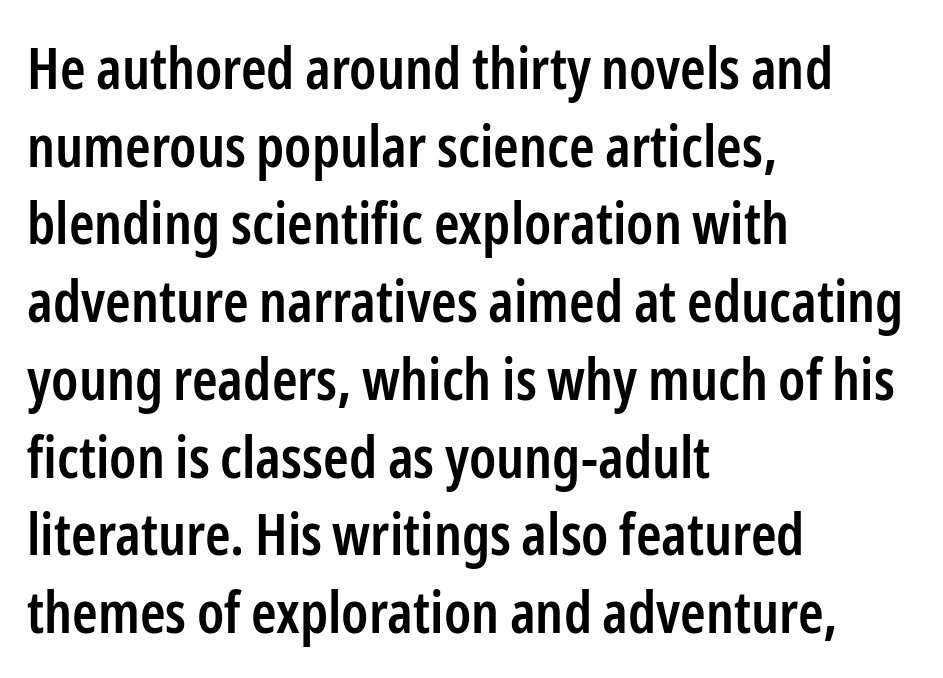
The image shows 58 px semibold, condensed sans-serif type, upright; set left-aligned, normal line spacing (1.34x), normal letter spacing, not underlined; low stroke contrast and a medium x-height.
